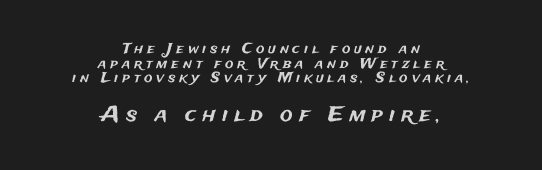
Q: Is the text italic (slanted)? A: Yes.
Q: Is the text underlined? A: No.
Q: How is the paragraph aligned? A: Centered.
Q: Is the spacing between letters normal or unusually wide? A: Unusually wide.
Q: Is the spacing between lines tight, normal or loose? A: Tight.
Q: Which block of text is set in a larger size, the first (top) or the second (bottom)? A: The second (bottom) one.
